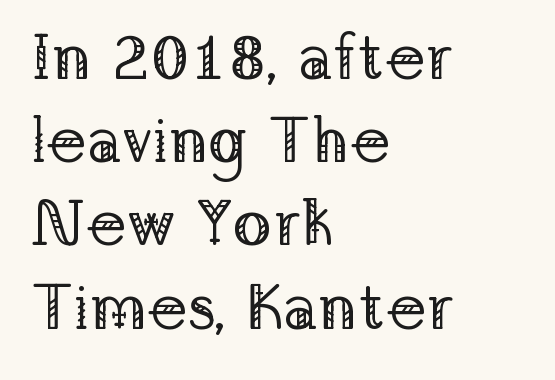
{"serif": "yes", "italic": "no", "bold": "no", "weight": "regular", "width": "normal", "stroke_contrast": "low", "x_height": "medium", "monospaced": "no", "underline": "no", "align": "left", "line_spacing": "normal", "line_spacing_ratio": 1.28, "letter_spacing": "normal", "letter_spacing_em": 0.0, "glyph_px": 65}
